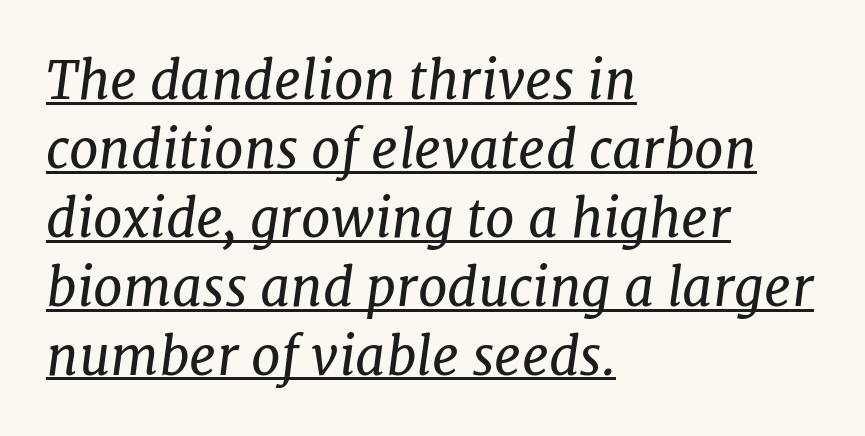
{"serif": "yes", "italic": "yes", "lean": "right", "slant_degrees": 7, "bold": "no", "weight": "regular", "width": "normal", "stroke_contrast": "low", "x_height": "medium", "monospaced": "no", "underline": "yes", "align": "left", "line_spacing": "normal", "line_spacing_ratio": 1.3, "letter_spacing": "normal", "letter_spacing_em": 0.0, "glyph_px": 53}
